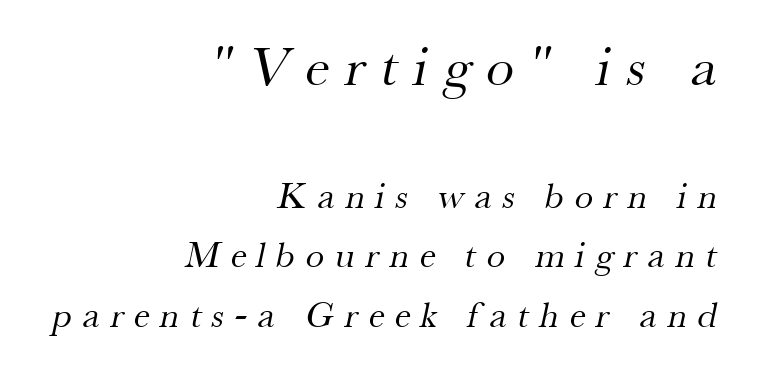
Unlike a clean sans, this face finishes its strokes with serifs. The block sitting higher on the canvas is the one with enlarged characters. Looks like regular typesetting: each glyph gets only the width it needs. Does the copy run flush right? Yes — the right margin is perfectly even. There is plenty of visible air inserted between adjacent glyphs. Only glyphs here, with clear space below each row.
